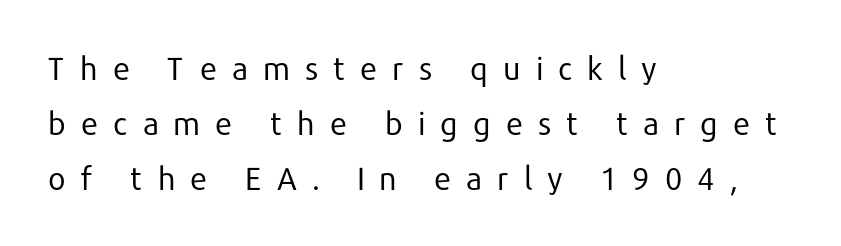
{"serif": "no", "italic": "no", "bold": "no", "weight": "regular", "width": "normal", "stroke_contrast": "low", "x_height": "medium", "monospaced": "no", "underline": "no", "align": "left", "line_spacing_ratio": 1.72, "letter_spacing": "wide", "letter_spacing_em": 0.45, "glyph_px": 32}
